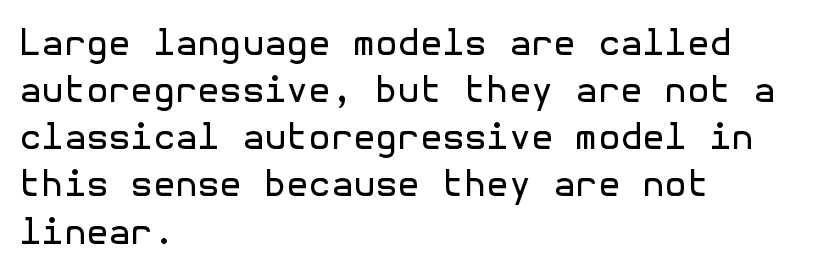
Q: Is the text bold? A: No.
Q: Is the text italic (slanted)? A: No, it is upright.
Q: Is the typeface a serif or a sans-serif typeface? A: Sans-serif.
Q: Is the text underlined? A: No.
Q: How is the paragraph aligned? A: Left-aligned.
Q: Is the spacing between letters normal or unusually wide? A: Normal.
Q: Is the spacing between lines tight, normal or loose? A: Normal.
Q: Width (condensed, normal, or wide)? A: Normal.
Q: x-height? A: Medium.
